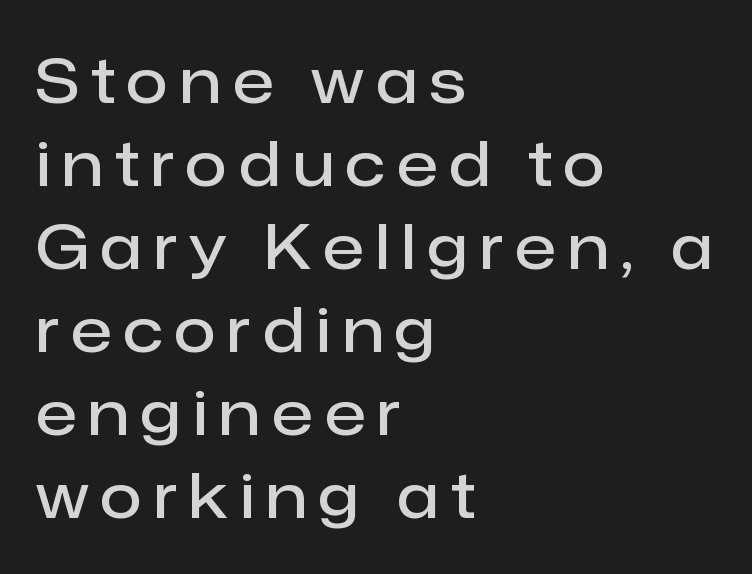
The image shows 61 px semibold sans-serif type, upright; set left-aligned, normal line spacing (1.36x), unusually wide letter spacing (+0.2 em), not underlined; low stroke contrast and a medium x-height.
